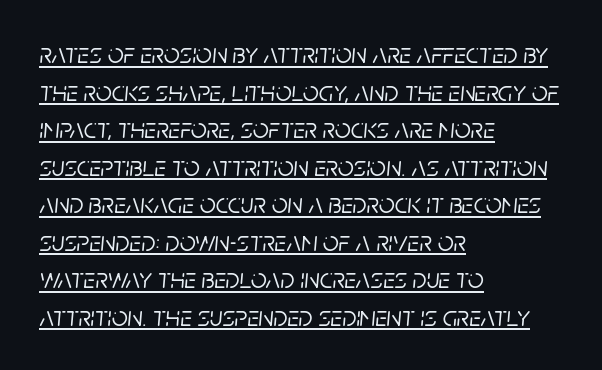
You can tell it's italic because the verticals aren't actually vertical. The lines are quadded left. A typographer would call this underscored text. Between one letter and the next there's only the usual sliver of space.
